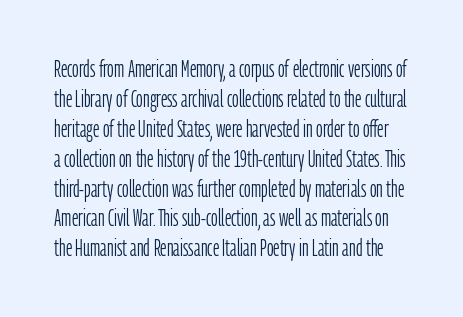
The image shows 23 px text type, upright; set normal line spacing (1.3x), normal letter spacing, not underlined.
